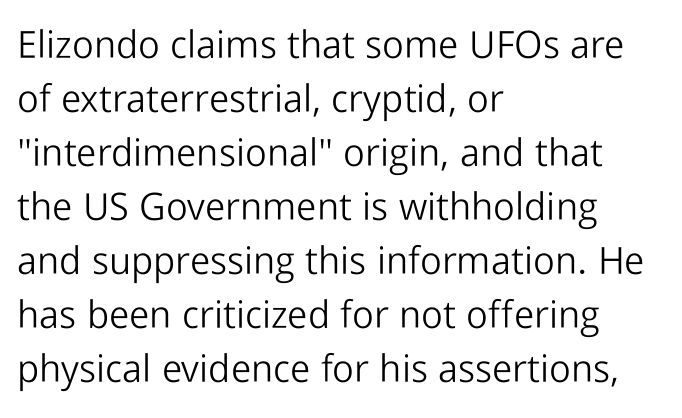
The rendering anchors every line to the left-hand side. Decoration check: the copy has no underline. The face used here is a sans, in the tradition of grotesques and geometrics. How would I describe the line gaps? Plain and ordinary. Vertical stems look standard width or narrower in stroke.
